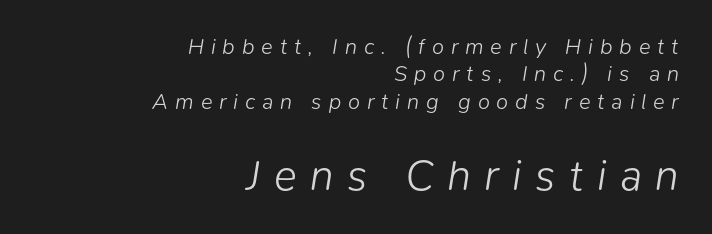
The image shows 43 px light type, italic (leaning right); set right-aligned, normal line spacing (1.25x), unusually wide letter spacing (+0.31 em), not underlined; the second (bottom) block is 1.95x larger; low stroke contrast and a medium x-height.
